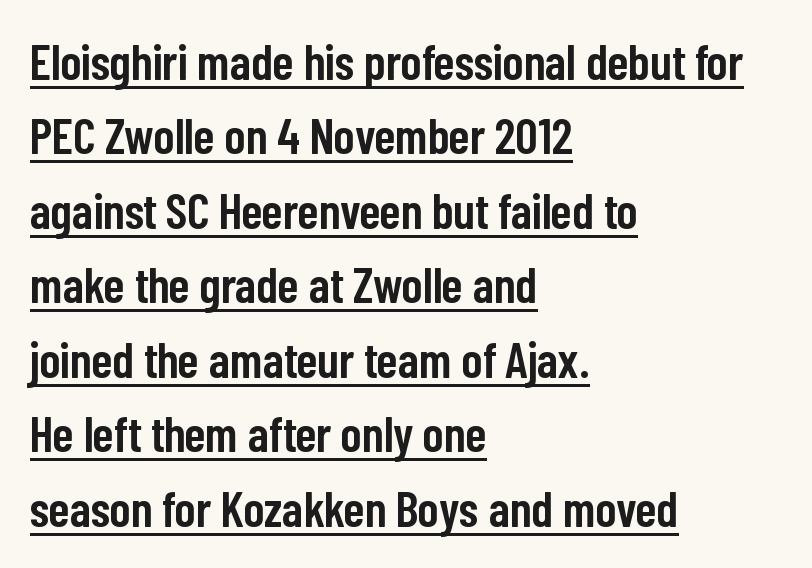
Every letter is mildly thick-stroked: semibold rather than bold. The horizontal fit of the characters is conventional and even. The letters stand upright; this is a roman face. Note the varied advance widths — an 'i' is clearly narrower than an 'm'. The rendered words wear a rule along their underside.
